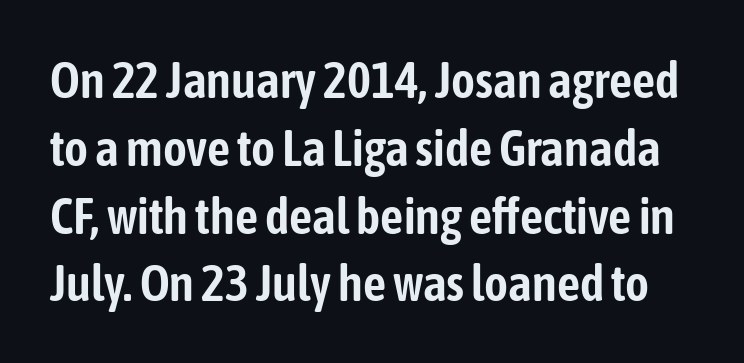
Q: Is the text italic (slanted)? A: No, it is upright.
Q: Is the typeface a serif or a sans-serif typeface? A: Sans-serif.
Q: Is the text underlined? A: No.
Q: Is the spacing between letters normal or unusually wide? A: Normal.
Q: Is the spacing between lines tight, normal or loose? A: Normal.
Q: Width (condensed, normal, or wide)? A: Condensed.
Q: Stroke contrast? A: Low.
Q: x-height? A: Medium.
Q: Monospaced? A: No.
